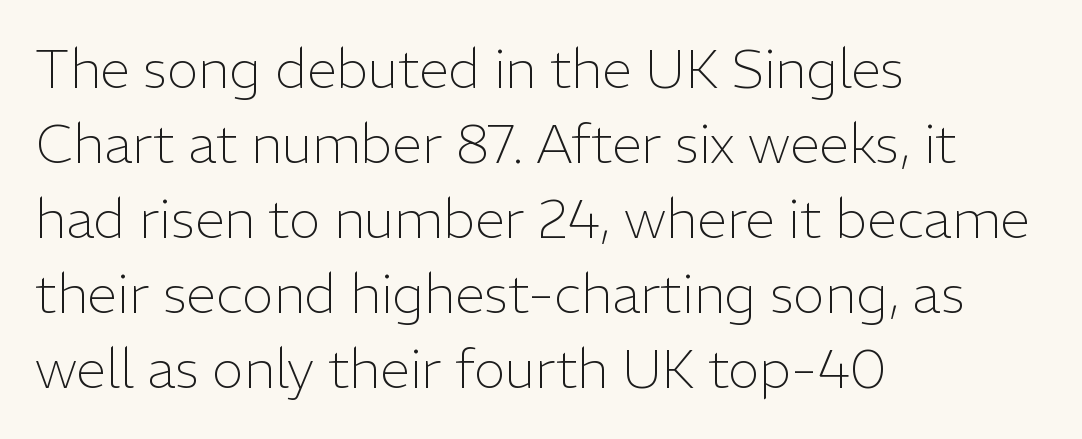
{"serif": "no", "italic": "no", "bold": "no", "weight": "light", "width": "normal", "stroke_contrast": "low", "x_height": "medium", "monospaced": "no", "underline": "no", "align": "left", "line_spacing": "normal", "line_spacing_ratio": 1.39, "letter_spacing": "normal", "letter_spacing_em": 0.0, "glyph_px": 54}
